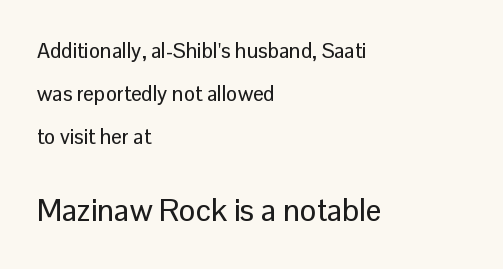
{"serif": "no", "italic": "no", "width": "normal", "stroke_contrast": "low", "x_height": "medium", "monospaced": "no", "underline": "no", "align": "left", "line_spacing": "loose", "line_spacing_ratio": 2.04, "letter_spacing": "normal", "letter_spacing_em": 0.0, "larger_block": "second", "size_ratio": 1.48, "glyph_px": 31}
